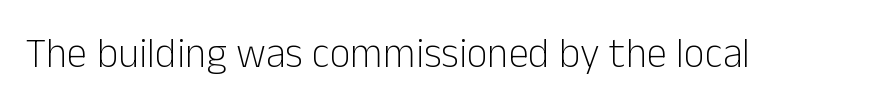
The image shows 41 px light sans-serif type, upright; set normal letter spacing, not underlined; low stroke contrast and a medium x-height.
